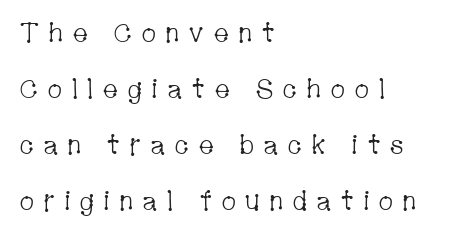
These lines were composed using upright roman letters. Words appear elongated and porous because spacing is wide. The foot of each line stays bare and open. Counters stay open thanks to moderate or lighter strokes. Loosely led — the rows are spread out. Where is the straight margin? On the left.
